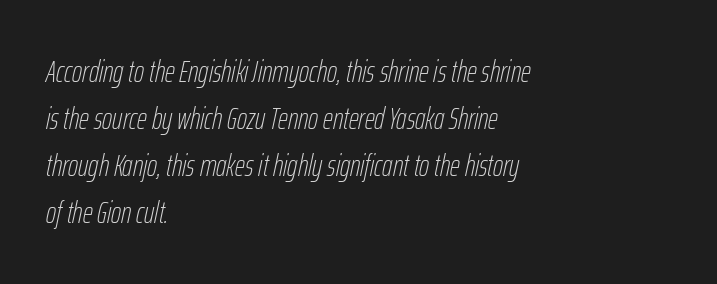
{"italic": "yes", "lean": "right", "slant_degrees": 12, "bold": "no", "weight": "thin", "width": "condensed", "stroke_contrast": "low", "x_height": "medium", "monospaced": "no", "underline": "no", "align": "left", "line_spacing": "normal", "line_spacing_ratio": 1.52, "letter_spacing": "normal", "letter_spacing_em": 0.0, "glyph_px": 31}
